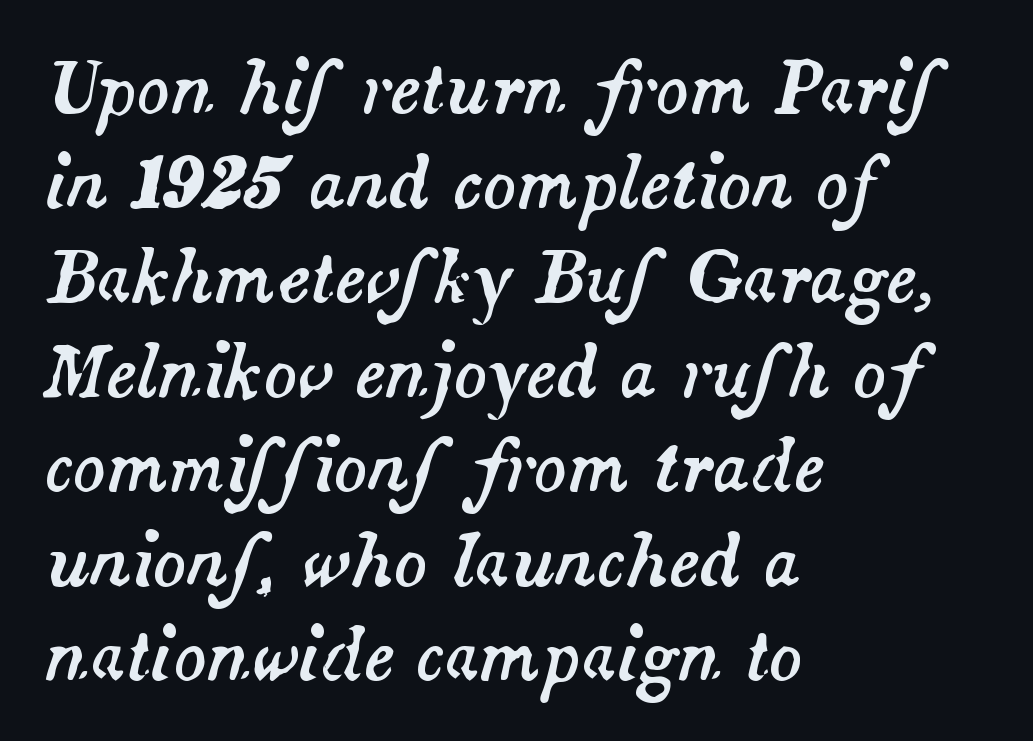
{"italic": "yes", "lean": "right", "slant_degrees": 14, "width": "normal", "stroke_contrast": "medium", "x_height": "small", "monospaced": "no", "underline": "no", "align": "left", "line_spacing": "normal", "line_spacing_ratio": 1.37, "letter_spacing": "normal", "letter_spacing_em": 0.0, "glyph_px": 69}
